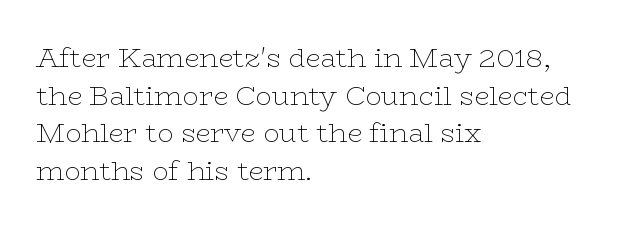
{"italic": "no", "bold": "no", "underline": "no", "align": "left", "line_spacing": "normal", "line_spacing_ratio": 1.39, "letter_spacing": "normal", "letter_spacing_em": 0.0, "glyph_px": 27}
